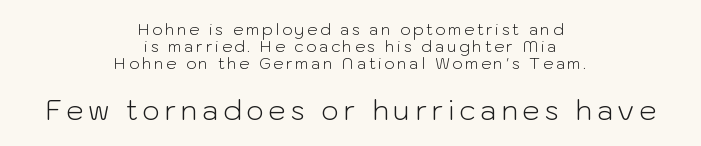
Counters stay open thanks to moderate or lighter strokes. A typesetter would label this face a sans. Nope, not italic — everything's standing straight. Think of a printed novel: that variable character pitch is what you see here. The second block has been scaled up relative to the first.
